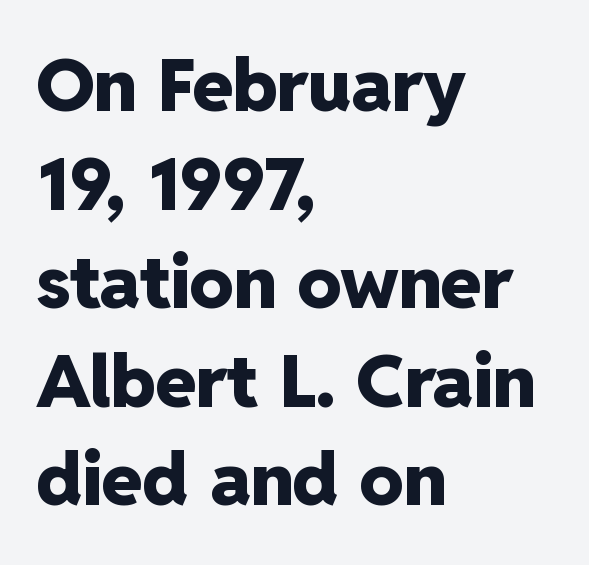
Serifs: no, the terminals of the letterforms are clean. Looks like regular typesetting: each glyph gets only the width it needs. Every character sits straight up, as roman type does. The lines in this sample share a left origin and differ only in where they stop.
